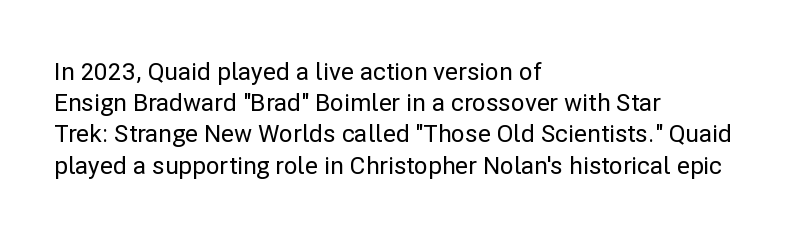
Does the copy run flush right? No — it runs flush left. The font's upright variant was chosen for this text. Descender tails drop into unmarked territory. Reading down the column, the eye jumps a familiar distance to each next line.
